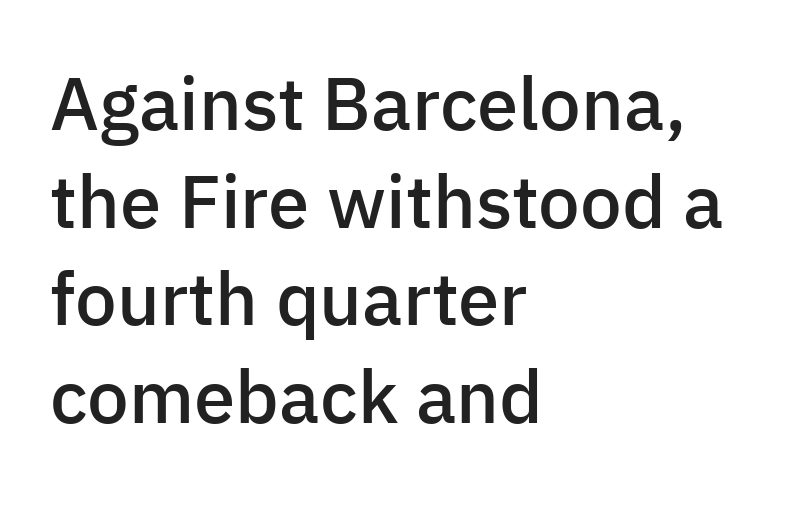
{"serif": "no", "italic": "no", "bold": "semi", "weight": "semibold", "width": "normal", "stroke_contrast": "low", "x_height": "medium", "monospaced": "no", "underline": "no", "align": "left", "line_spacing": "normal", "line_spacing_ratio": 1.32, "letter_spacing": "normal", "letter_spacing_em": 0.0, "glyph_px": 74}
